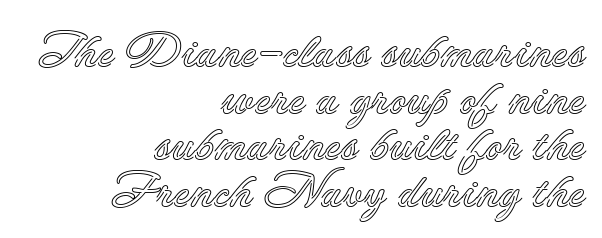
The image shows 48 px text type; set right-aligned, tight line spacing (0.97x), normal letter spacing, not underlined; a small x-height.
